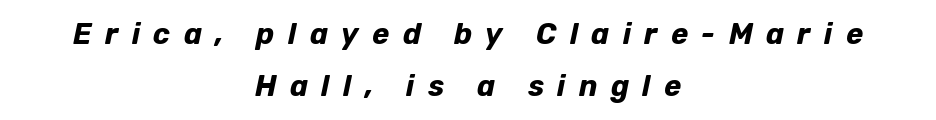
The image shows 29 px bold type, italic (leaning right); set centered, line spacing 1.79x, unusually wide letter spacing (+0.46 em), not underlined; low stroke contrast and a medium x-height.
